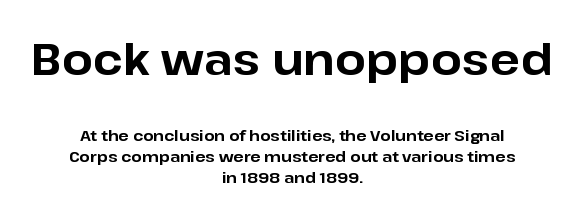
The image shows 44 px bold sans-serif type, upright; set centered, normal line spacing (1.4x), normal letter spacing, not underlined; the first (top) block is 2.93x larger; low stroke contrast and a medium x-height.
